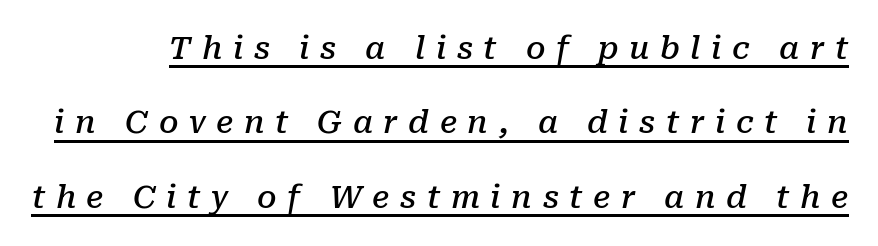
{"serif": "yes", "italic": "yes", "lean": "right", "slant_degrees": 10, "bold": "semi", "weight": "semibold", "width": "normal", "stroke_contrast": "low", "x_height": "medium", "monospaced": "no", "underline": "yes", "line_spacing": "loose", "line_spacing_ratio": 2.4, "letter_spacing": "wide", "letter_spacing_em": 0.34, "glyph_px": 31}
